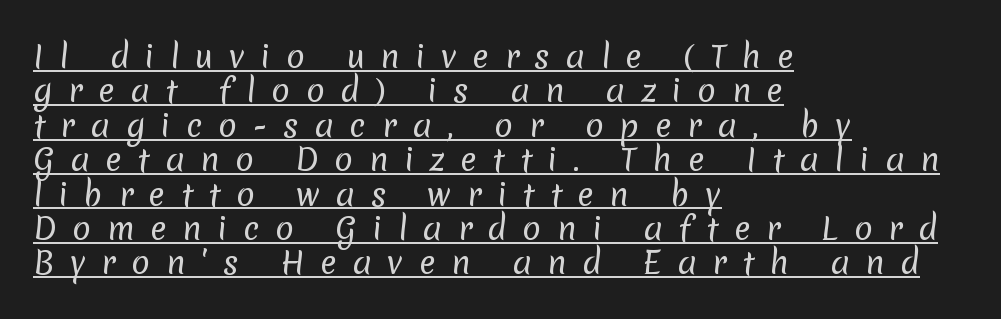
{"serif": "no", "bold": "no", "weight": "regular", "width": "normal", "stroke_contrast": "low", "x_height": "medium", "monospaced": "no", "underline": "yes", "align": "left", "line_spacing": "tight", "line_spacing_ratio": 1.11, "letter_spacing": "wide", "letter_spacing_em": 0.5, "glyph_px": 31}
